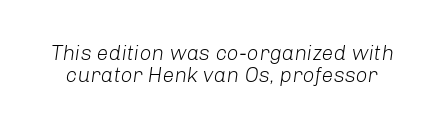
The image shows 21 px text type, italic (leaning right); set tight line spacing (1.07x), normal letter spacing, not underlined.
